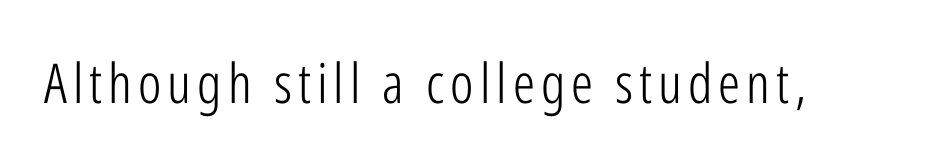
Letters have the restrained weight of plain body copy at most. When letters stand straight like this, we call the style roman or upright. The face used here is a sans, in the tradition of grotesques and geometrics. Glance below the letters and you will spot only blank space. This sample has the flowing, uneven cadence of proportional lettering.
